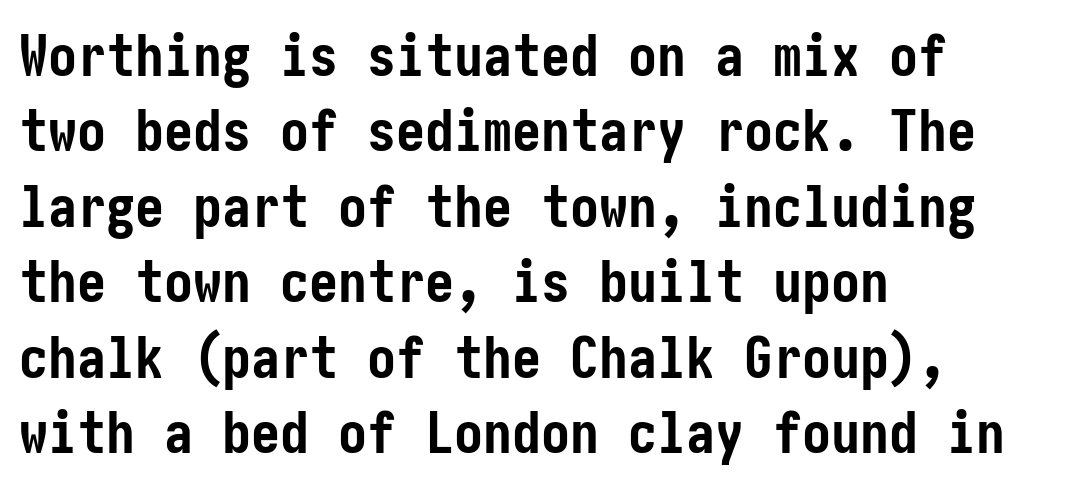
Q: Is the text bold? A: Yes.
Q: Is the text italic (slanted)? A: No, it is upright.
Q: Is the typeface a serif or a sans-serif typeface? A: Sans-serif.
Q: Is the text underlined? A: No.
Q: How is the paragraph aligned? A: Left-aligned.
Q: Is the spacing between letters normal or unusually wide? A: Normal.
Q: Is the spacing between lines tight, normal or loose? A: Normal.
Q: Width (condensed, normal, or wide)? A: Condensed.
Q: Stroke contrast? A: Low.
Q: x-height? A: Medium.
